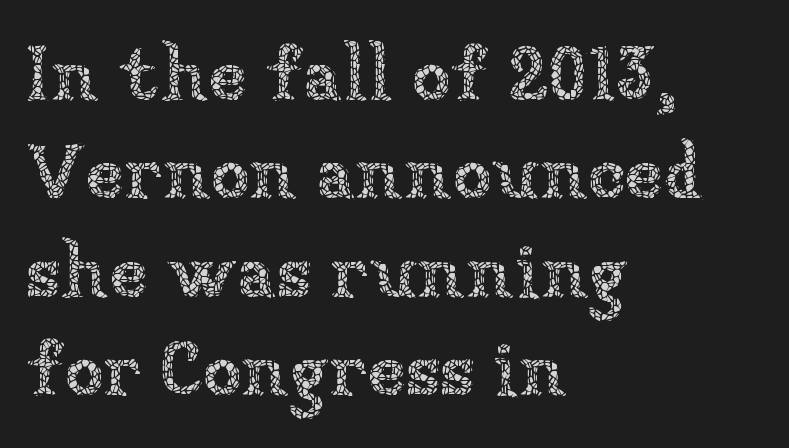
{"italic": "no", "bold": "no", "weight": "thin", "width": "normal", "stroke_contrast": "low", "x_height": "medium", "monospaced": "no", "underline": "no", "align": "left", "line_spacing": "normal", "line_spacing_ratio": 1.26, "letter_spacing": "normal", "letter_spacing_em": 0.0, "glyph_px": 78}
